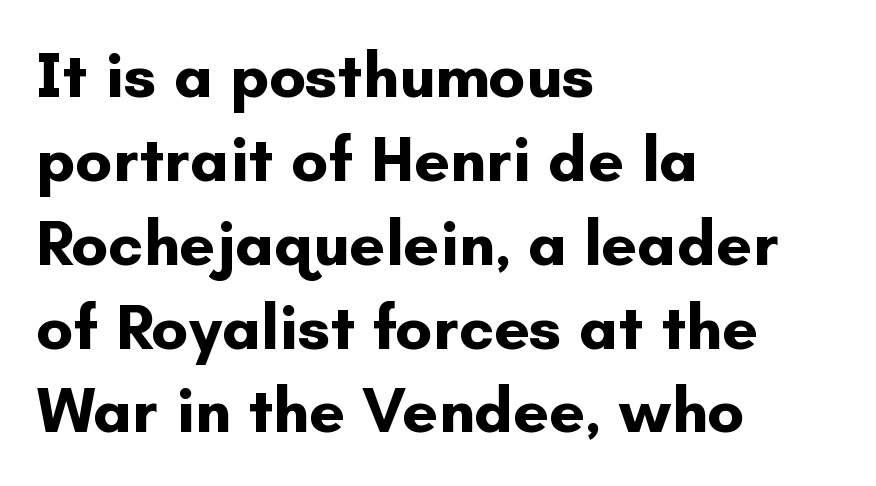
{"serif": "no", "italic": "no", "bold": "yes", "weight": "bold", "width": "normal", "stroke_contrast": "low", "x_height": "small", "monospaced": "no", "underline": "no", "align": "left", "line_spacing": "normal", "line_spacing_ratio": 1.31, "letter_spacing": "normal", "letter_spacing_em": 0.0, "glyph_px": 64}
